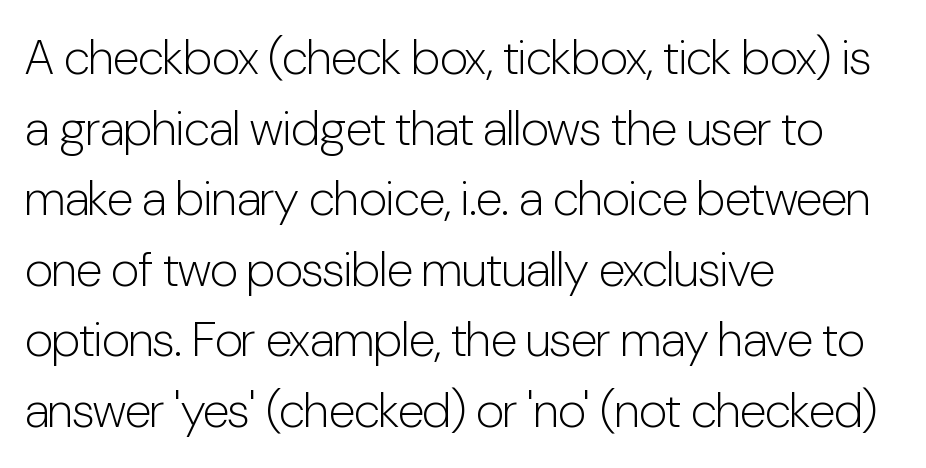
{"serif": "no", "italic": "no", "bold": "no", "weight": "light", "width": "condensed", "stroke_contrast": "low", "x_height": "medium", "monospaced": "no", "underline": "no", "align": "left", "line_spacing": "normal", "line_spacing_ratio": 1.44, "letter_spacing": "normal", "letter_spacing_em": 0.0, "glyph_px": 49}
